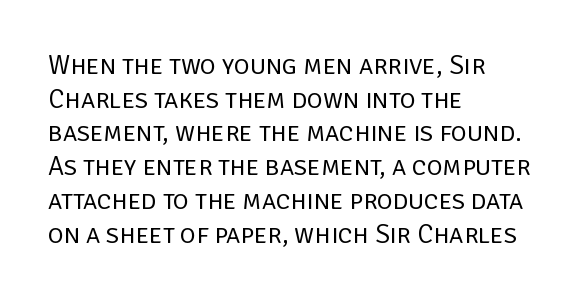
Q: Is the text bold? A: No.
Q: Is the text italic (slanted)? A: No, it is upright.
Q: Is the text underlined? A: No.
Q: How is the paragraph aligned? A: Left-aligned.
Q: Is the spacing between letters normal or unusually wide? A: Normal.
Q: Is the spacing between lines tight, normal or loose? A: Normal.
